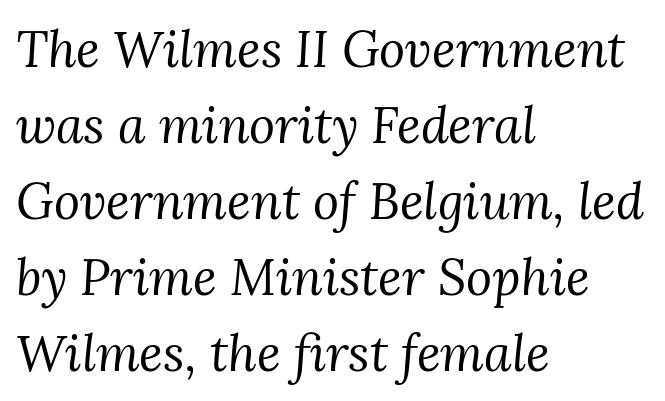
{"serif": "yes", "italic": "yes", "lean": "right", "slant_degrees": 3, "bold": "no", "weight": "regular", "width": "normal", "stroke_contrast": "medium", "x_height": "medium", "monospaced": "no", "underline": "no", "align": "left", "line_spacing": "normal", "line_spacing_ratio": 1.52, "letter_spacing": "normal", "letter_spacing_em": 0.0, "glyph_px": 50}
